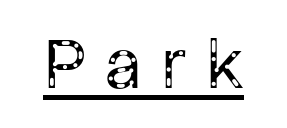
The image shows 74 px regular-weight sans-serif type, upright; set unusually wide letter spacing (+0.27 em), underlined; low stroke contrast and a medium x-height.
